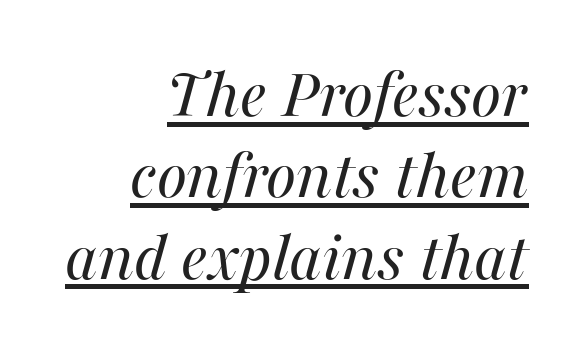
The image shows 72 px regular-weight type, italic (leaning right); set right-aligned, tight line spacing (1.13x), normal letter spacing, underlined; medium stroke contrast and a medium x-height.
